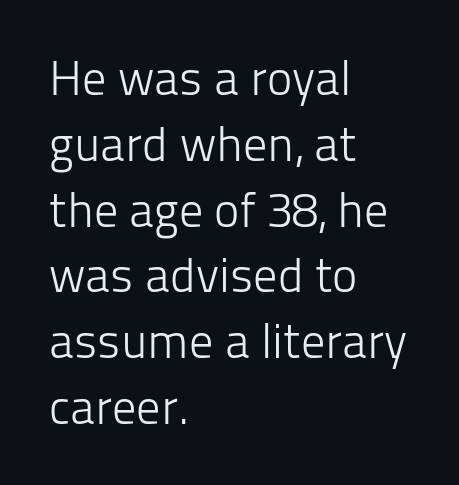
{"serif": "no", "italic": "no", "bold": "no", "weight": "light", "width": "normal", "stroke_contrast": "low", "x_height": "medium", "monospaced": "no", "underline": "no", "align": "left", "line_spacing": "normal", "line_spacing_ratio": 1.37, "letter_spacing": "normal", "letter_spacing_em": 0.0, "glyph_px": 48}
